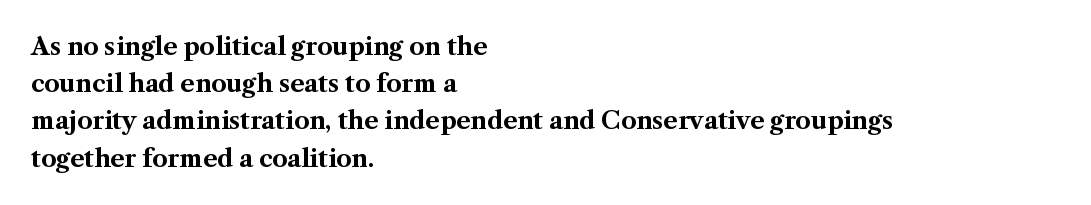
The image shows 24 px bold type, upright; set left-aligned, normal line spacing (1.55x), normal letter spacing, not underlined.
